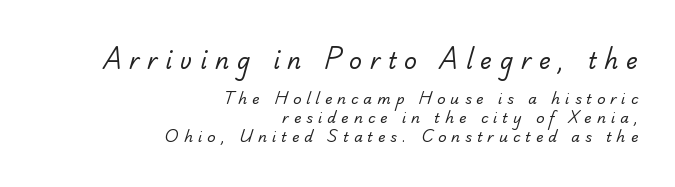
The image shows 22 px text type; set right-aligned, normal line spacing (1.34x), unusually wide letter spacing (+0.36 em), not underlined; the first (top) block is 1.57x larger.
